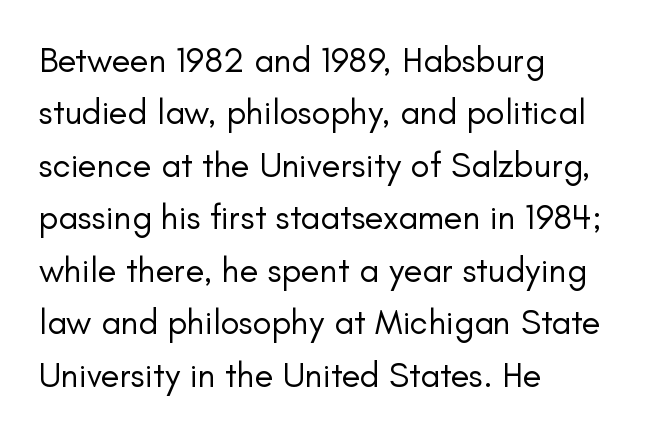
Q: Is the text bold? A: No.
Q: Is the text italic (slanted)? A: No, it is upright.
Q: Is the typeface a serif or a sans-serif typeface? A: Sans-serif.
Q: Is the text underlined? A: No.
Q: How is the paragraph aligned? A: Left-aligned.
Q: Is the spacing between letters normal or unusually wide? A: Normal.
Q: Is the spacing between lines tight, normal or loose? A: Normal.
Q: Width (condensed, normal, or wide)? A: Normal.
Q: Stroke contrast? A: Low.
Q: x-height? A: Small.
Q: Monospaced? A: No.
